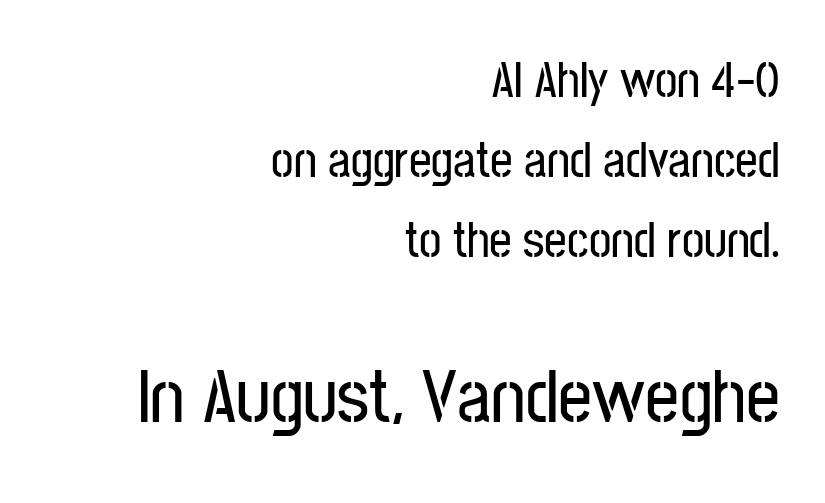
The image shows 75 px condensed sans-serif type, upright; set right-aligned, normal line spacing (1.6x), normal letter spacing, not underlined; the second (bottom) block is 1.5x larger; low stroke contrast and a medium x-height.
